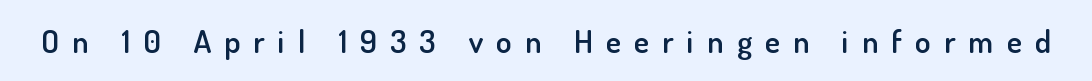
The image shows 32 px semibold sans-serif type, upright; set unusually wide letter spacing (+0.41 em), not underlined; low stroke contrast and a small x-height.
